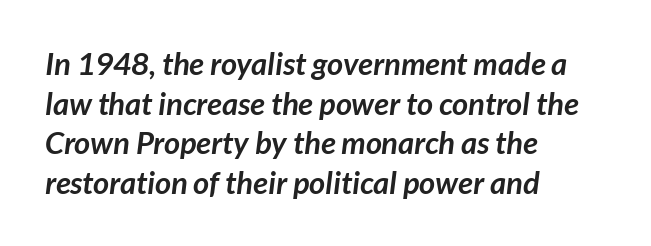
Plenty of ink on the page — the face is bold. Check the space under the baseline: it is left empty. These lines sit exactly where default settings would place them. The type family on display is of the sans-serif kind. Between one letter and the next there's only the usual sliver of space. Visually the block forms a straight wall on the left and a jagged coastline on the right.
